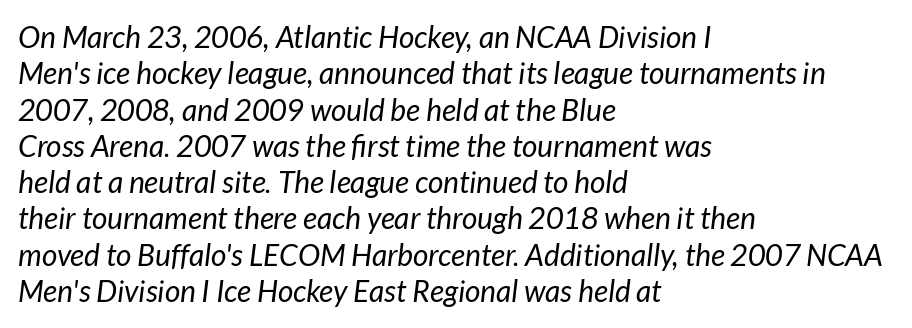
Q: Is the text bold? A: No.
Q: Is the text italic (slanted)? A: Yes, it leans right by about 7 degrees.
Q: Is the text underlined? A: No.
Q: How is the paragraph aligned? A: Left-aligned.
Q: Is the spacing between letters normal or unusually wide? A: Normal.
Q: Width (condensed, normal, or wide)? A: Normal.
Q: Stroke contrast? A: Low.
Q: x-height? A: Medium.
Q: Monospaced? A: No.
